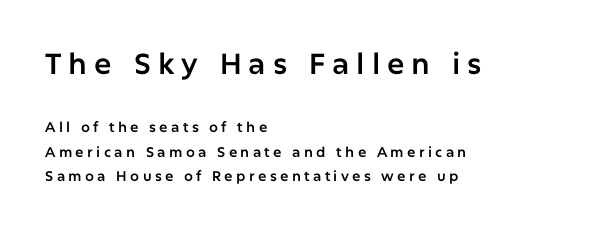
{"serif": "no", "italic": "no", "width": "normal", "stroke_contrast": "low", "x_height": "medium", "monospaced": "no", "underline": "no", "align": "left", "line_spacing_ratio": 1.73, "letter_spacing": "wide", "letter_spacing_em": 0.24, "larger_block": "first", "size_ratio": 2.07, "glyph_px": 29}
